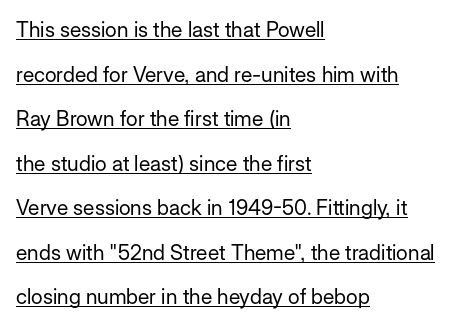
{"italic": "no", "bold": "no", "underline": "yes", "align": "left", "line_spacing": "loose", "line_spacing_ratio": 2.12, "letter_spacing": "normal", "letter_spacing_em": 0.0, "glyph_px": 21}
